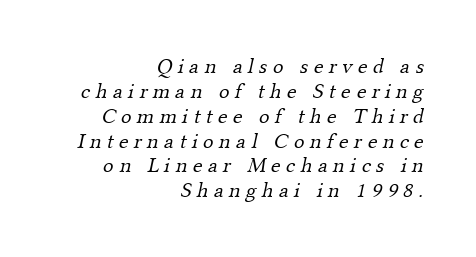
{"bold": "no", "underline": "no", "align": "right", "line_spacing": "tight", "line_spacing_ratio": 1.13, "letter_spacing": "wide", "letter_spacing_em": 0.25, "glyph_px": 22}
